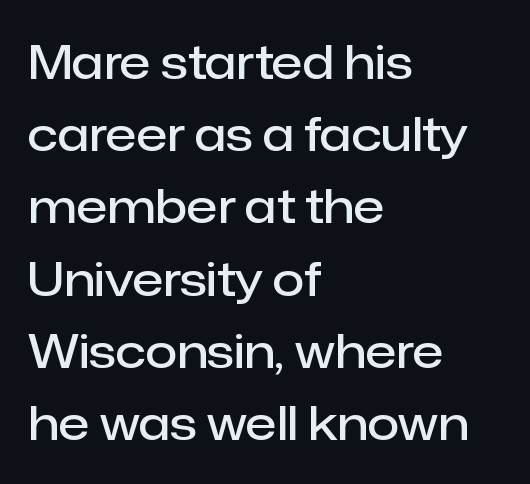
The lines are quadded left. A typesetter would call this proportional, since set widths differ per character. Glyph-to-glyph distance matches everyday printed text. The face used here is a sans, in the tradition of grotesques and geometrics. The vertical gap from one line to the next is medium.
